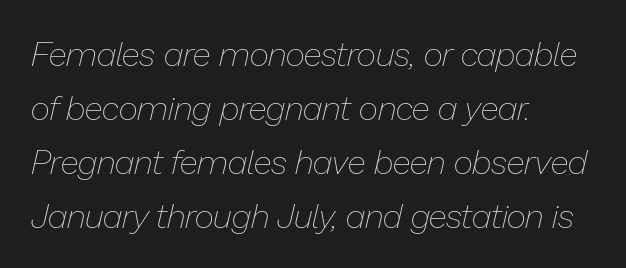
The image shows 34 px thin type, italic (leaning right); set left-aligned, normal line spacing (1.59x), normal letter spacing, not underlined; low stroke contrast and a medium x-height.
